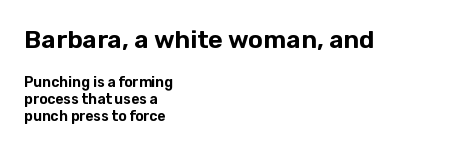
Q: Is the text italic (slanted)? A: No, it is upright.
Q: Is the text underlined? A: No.
Q: How is the paragraph aligned? A: Left-aligned.
Q: Is the spacing between letters normal or unusually wide? A: Normal.
Q: Which block of text is set in a larger size, the first (top) or the second (bottom)? A: The first (top) one.
